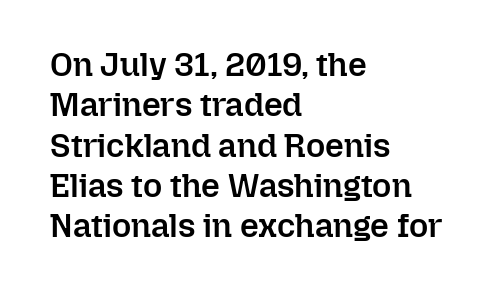
{"italic": "no", "bold": "semi", "weight": "semibold", "width": "normal", "stroke_contrast": "low", "x_height": "medium", "monospaced": "no", "underline": "no", "align": "left", "line_spacing_ratio": 1.22, "letter_spacing": "normal", "letter_spacing_em": 0.0, "glyph_px": 33}
